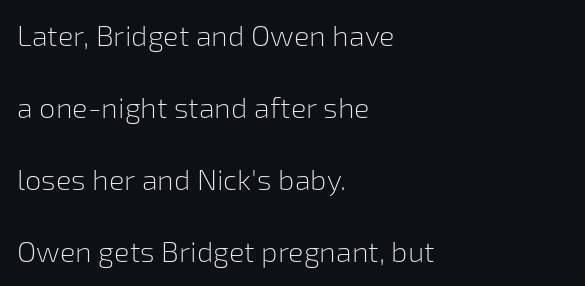
The image shows 29 px light sans-serif type, upright; set left-aligned, loose line spacing (2.48x), normal letter spacing, not underlined; low stroke contrast and a medium x-height.
